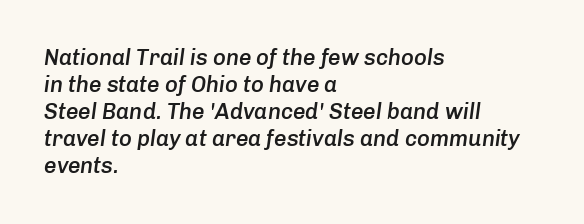
All the whitespace from short lines collects on the right. The typography opts for an oblique posture over an upright one. This is moderately heavy type, rendered in semibold. Has an underline been added? It has not. In terms of letterspacing, this is plain default setting.
